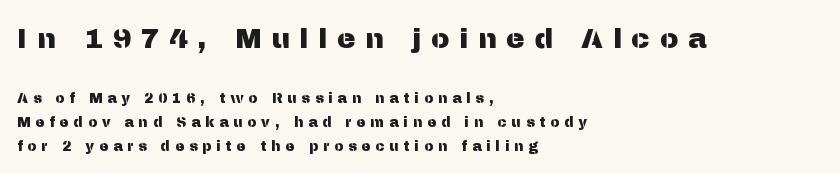
The image shows 28 px sans-serif type, upright; set left-aligned, normal line spacing (1.7x), unusually wide letter spacing (+0.34 em), not underlined; the first (top) block is 2.0x larger; medium stroke contrast and a medium x-height.
